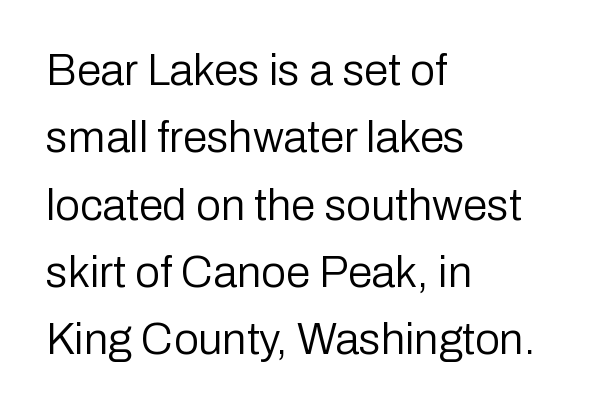
{"serif": "no", "italic": "no", "bold": "no", "weight": "regular", "width": "normal", "stroke_contrast": "low", "x_height": "medium", "monospaced": "no", "underline": "no", "align": "left", "line_spacing": "normal", "line_spacing_ratio": 1.53, "letter_spacing": "normal", "letter_spacing_em": 0.0, "glyph_px": 44}
